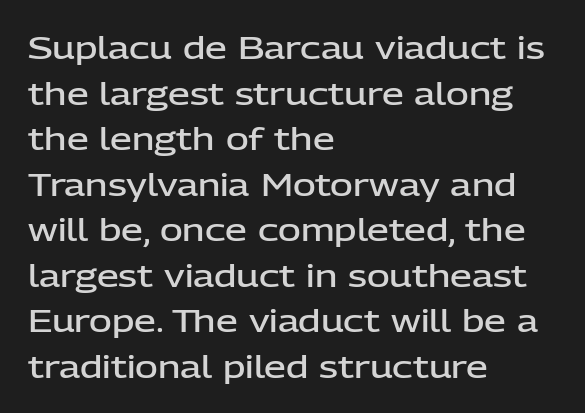
{"serif": "no", "italic": "no", "bold": "semi", "weight": "semibold", "width": "normal", "stroke_contrast": "low", "x_height": "medium", "monospaced": "no", "underline": "no", "align": "left", "line_spacing": "normal", "line_spacing_ratio": 1.47, "letter_spacing": "normal", "letter_spacing_em": 0.0, "glyph_px": 31}
